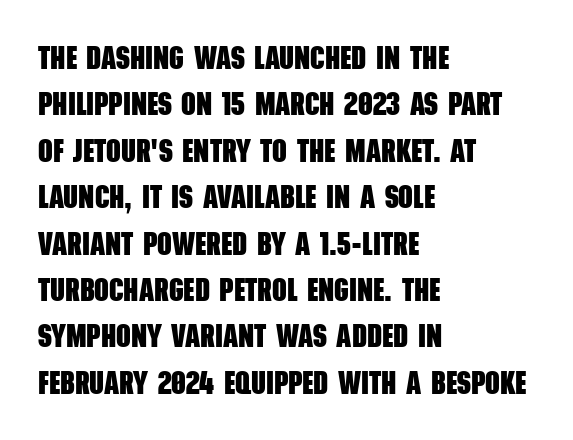
Q: Is the text bold? A: Yes.
Q: Is the typeface a serif or a sans-serif typeface? A: Sans-serif.
Q: Is the text underlined? A: No.
Q: How is the paragraph aligned? A: Left-aligned.
Q: Is the spacing between letters normal or unusually wide? A: Normal.
Q: Is the spacing between lines tight, normal or loose? A: Normal.
Q: Width (condensed, normal, or wide)? A: Condensed.
Q: Stroke contrast? A: Low.
Q: x-height? A: Large.
Q: Monospaced? A: No.
